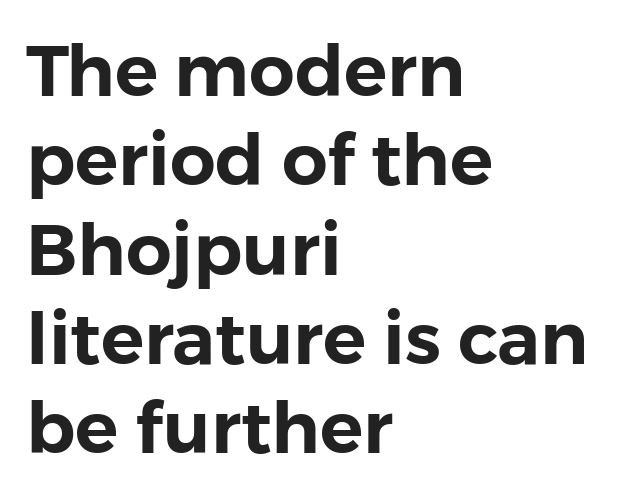
{"serif": "no", "italic": "no", "width": "normal", "x_height": "medium", "monospaced": "no", "underline": "no", "align": "left", "line_spacing_ratio": 1.24, "letter_spacing": "normal", "letter_spacing_em": 0.0, "glyph_px": 72}
